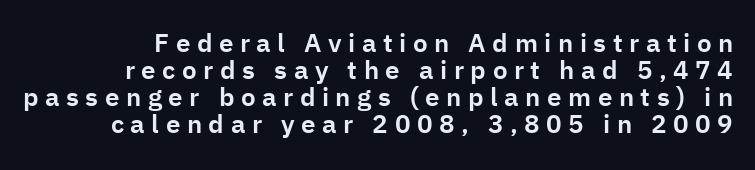
The image shows 26 px text type, upright; set tight line spacing (1.04x), unusually wide letter spacing (+0.25 em), not underlined.
